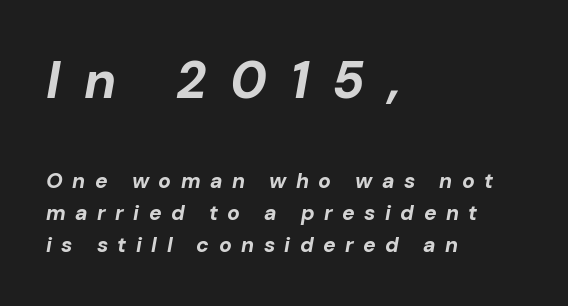
{"italic": "yes", "lean": "right", "slant_degrees": 10, "bold": "yes", "weight": "bold", "width": "normal", "stroke_contrast": "low", "x_height": "medium", "monospaced": "no", "underline": "no", "align": "left", "line_spacing": "normal", "line_spacing_ratio": 1.53, "letter_spacing": "wide", "letter_spacing_em": 0.45, "larger_block": "first", "size_ratio": 2.48, "glyph_px": 52}
